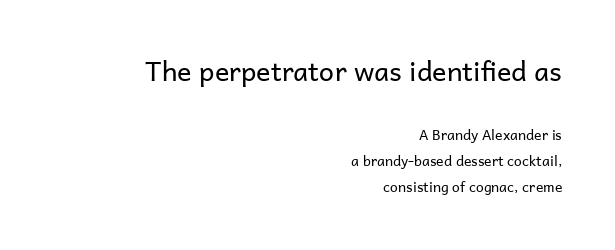
Q: Is the text bold? A: No.
Q: Is the text italic (slanted)? A: No, it is upright.
Q: Is the text underlined? A: No.
Q: How is the paragraph aligned? A: Right-aligned.
Q: Is the spacing between letters normal or unusually wide? A: Normal.
Q: Which block of text is set in a larger size, the first (top) or the second (bottom)? A: The first (top) one.
